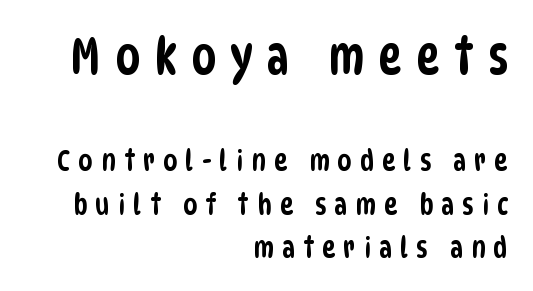
Q: Is the typeface a serif or a sans-serif typeface? A: Sans-serif.
Q: Is the text underlined? A: No.
Q: How is the paragraph aligned? A: Right-aligned.
Q: Is the spacing between letters normal or unusually wide? A: Unusually wide.
Q: Is the spacing between lines tight, normal or loose? A: Normal.
Q: Which block of text is set in a larger size, the first (top) or the second (bottom)? A: The first (top) one.
Q: Width (condensed, normal, or wide)? A: Condensed.
Q: Stroke contrast? A: Low.
Q: x-height? A: Large.
Q: Monospaced? A: No.
